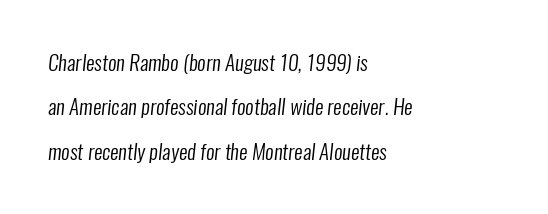
{"bold": "no", "underline": "no", "align": "left", "line_spacing": "loose", "line_spacing_ratio": 2.11, "letter_spacing": "normal", "letter_spacing_em": 0.0, "glyph_px": 21}
